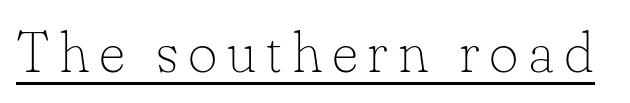
{"serif": "yes", "italic": "no", "bold": "no", "weight": "thin", "width": "normal", "stroke_contrast": "low", "x_height": "small", "monospaced": "no", "underline": "yes", "glyph_px": 57}
